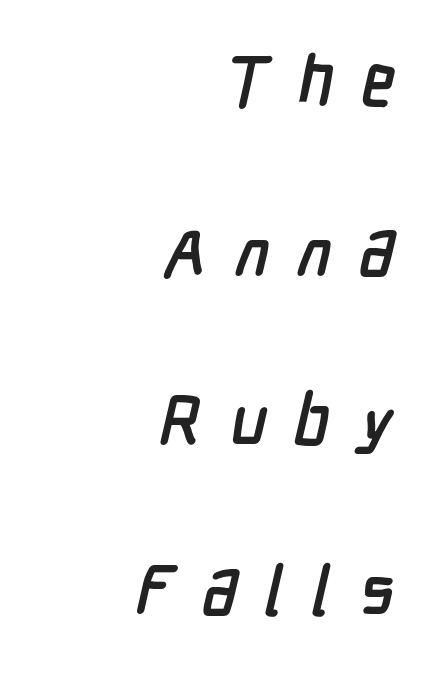
The image shows 69 px semibold, condensed sans-serif type; set right-aligned, loose line spacing (2.46x), unusually wide letter spacing (+0.4 em), not underlined; low stroke contrast and a medium x-height.
